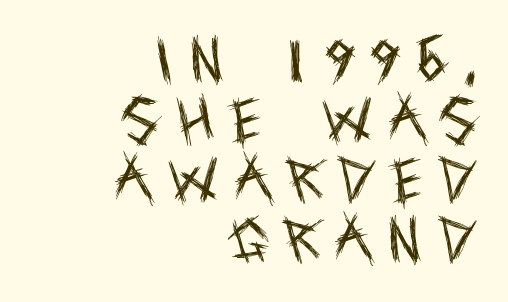
The image shows 50 px regular-weight, condensed sans-serif type, upright; set right-aligned, line spacing 1.2x, unusually wide letter spacing (+0.36 em), not underlined; a large x-height.
